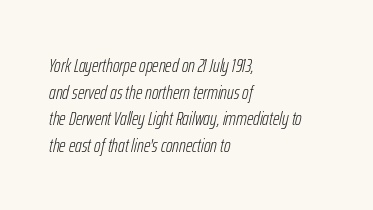
Q: Is the text bold? A: No.
Q: Is the text italic (slanted)? A: Yes, it leans right by about 12 degrees.
Q: Is the text underlined? A: No.
Q: How is the paragraph aligned? A: Left-aligned.
Q: Is the spacing between letters normal or unusually wide? A: Normal.
Q: Is the spacing between lines tight, normal or loose? A: Normal.
